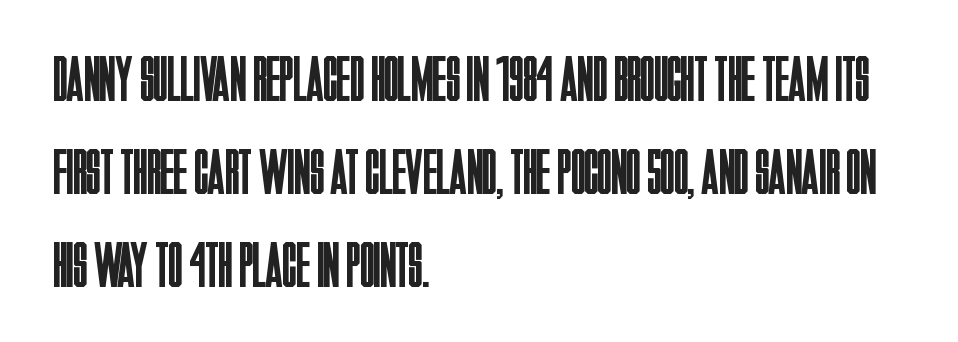
The rendering shows plain stroke endings on the letterforms — a sans-serif design. Lines of text with bare space underneath. Tall strokes in this sample are plumb rather than angled. In CSS terms this would be text-align: left.
